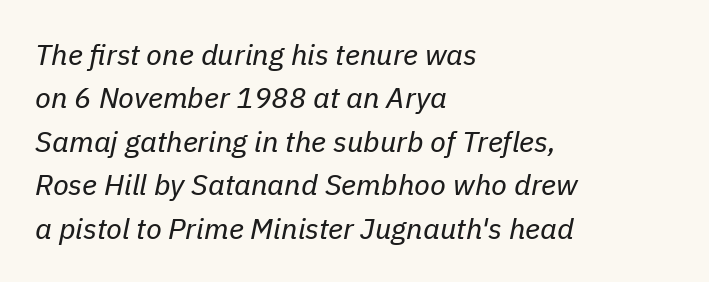
{"italic": "yes", "lean": "right", "slant_degrees": 11, "bold": "no", "weight": "regular", "width": "normal", "stroke_contrast": "low", "x_height": "medium", "monospaced": "no", "underline": "no", "align": "left", "line_spacing": "normal", "line_spacing_ratio": 1.5, "letter_spacing": "normal", "letter_spacing_em": 0.0, "glyph_px": 29}
